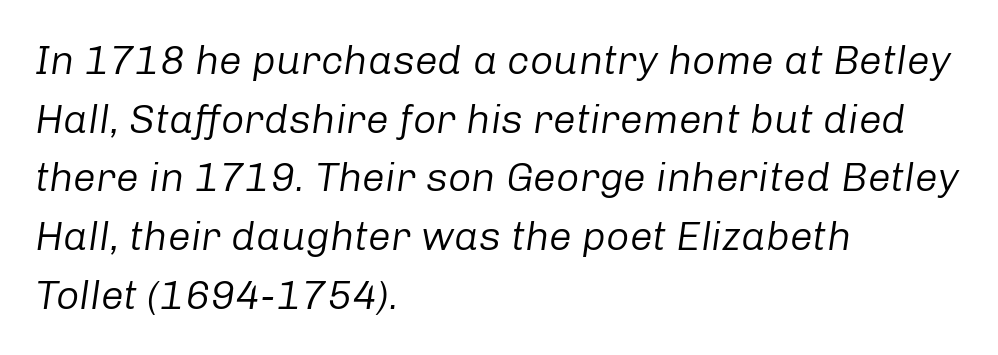
The image shows 41 px regular-weight type, italic (leaning right); set left-aligned, normal line spacing (1.43x), normal letter spacing, not underlined; low stroke contrast and a medium x-height.
